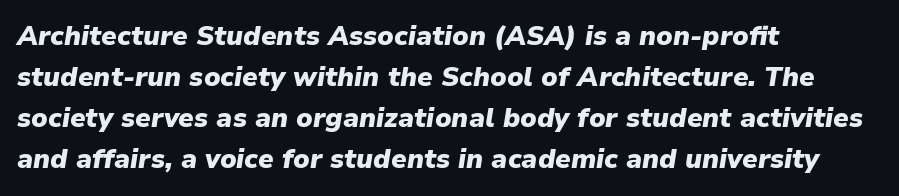
Q: Is the text bold? A: Yes.
Q: Is the text italic (slanted)? A: Yes, it leans right by about 9 degrees.
Q: Is the text underlined? A: No.
Q: How is the paragraph aligned? A: Left-aligned.
Q: Is the spacing between letters normal or unusually wide? A: Normal.
Q: Is the spacing between lines tight, normal or loose? A: Normal.
